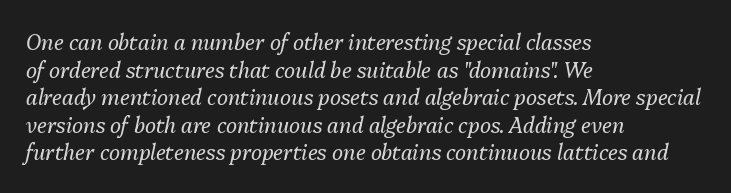
Q: Is the text bold? A: No.
Q: Is the text italic (slanted)? A: Yes, it leans right by about 13 degrees.
Q: Is the text underlined? A: No.
Q: How is the paragraph aligned? A: Left-aligned.
Q: Is the spacing between letters normal or unusually wide? A: Normal.
Q: Is the spacing between lines tight, normal or loose? A: Normal.
